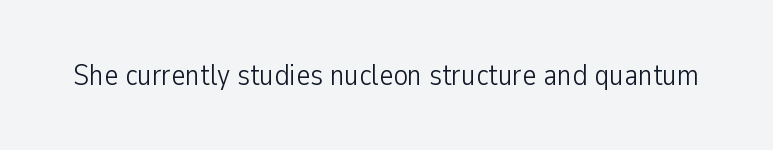
Q: Is the text bold? A: No.
Q: Is the text italic (slanted)? A: No, it is upright.
Q: Is the typeface a serif or a sans-serif typeface? A: Sans-serif.
Q: Is the text underlined? A: No.
Q: Is the spacing between letters normal or unusually wide? A: Normal.
Q: Width (condensed, normal, or wide)? A: Condensed.
Q: Stroke contrast? A: Low.
Q: x-height? A: Medium.
Q: Monospaced? A: No.
